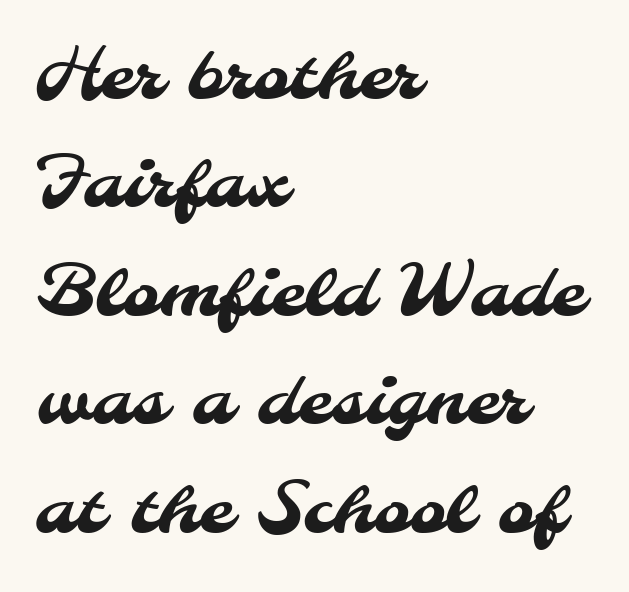
The image shows 70 px sans-serif type; set left-aligned, normal line spacing (1.55x), normal letter spacing, not underlined; medium stroke contrast and a small x-height.
